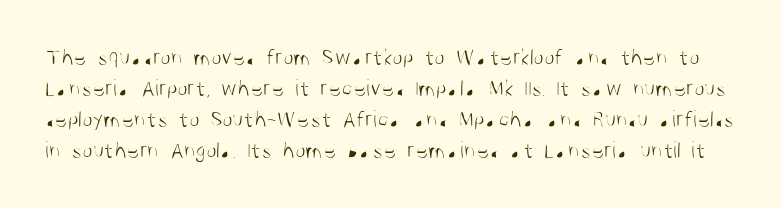
{"italic": "no", "bold": "no", "underline": "no", "line_spacing": "normal", "line_spacing_ratio": 1.29, "letter_spacing": "normal", "letter_spacing_em": 0.0, "glyph_px": 24}
